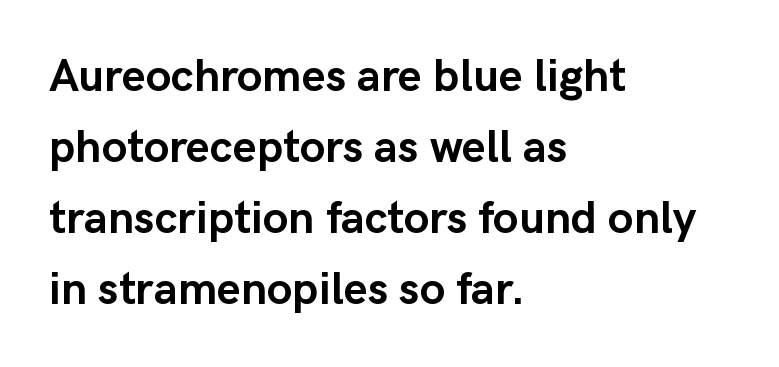
The image shows 46 px semibold sans-serif type, upright; set left-aligned, normal line spacing (1.54x), normal letter spacing, not underlined; low stroke contrast and a medium x-height.
